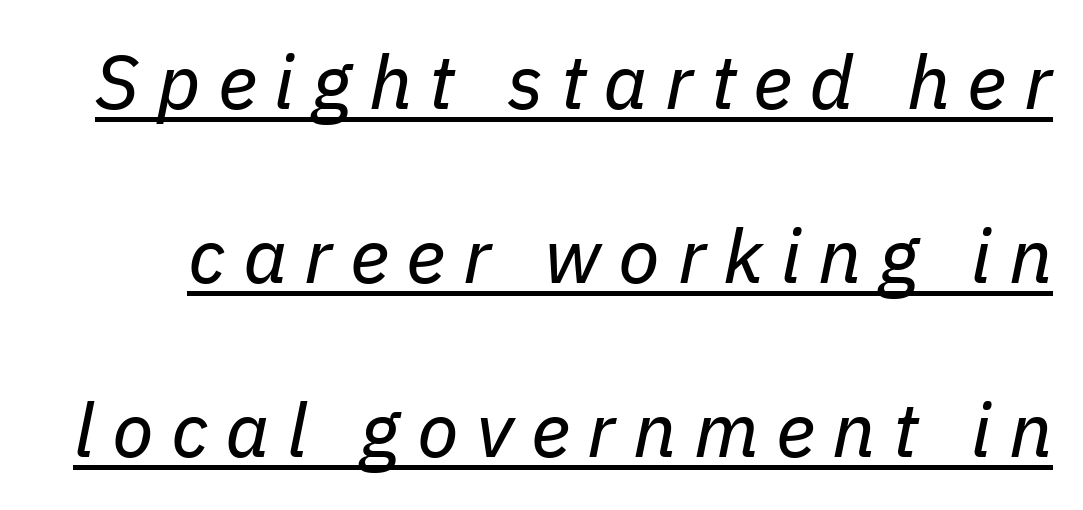
Nothing heavy about these letters — not bold at all. Honestly, the rows look like they've been pulled way apart. Each line of the rendering has a horizontal stroke beneath the glyphs. Proportional: the letters do not fall into vertical columns.
